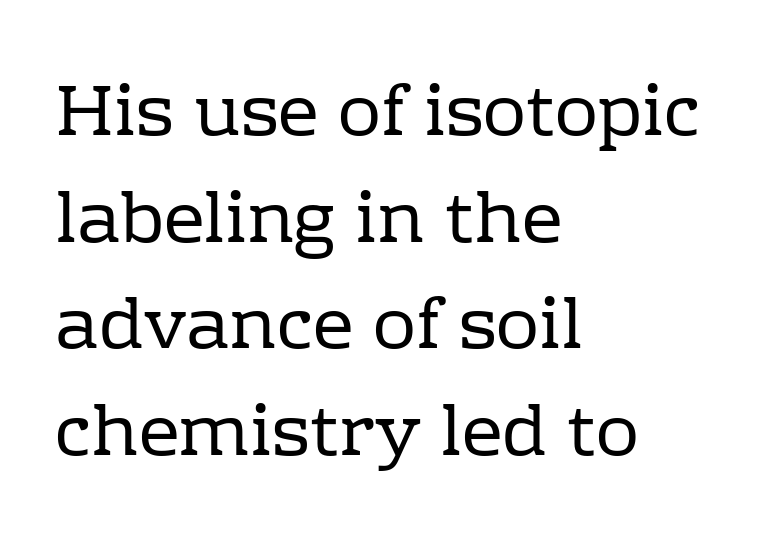
{"serif": "yes", "italic": "no", "bold": "no", "weight": "regular", "width": "normal", "stroke_contrast": "low", "x_height": "medium", "monospaced": "no", "underline": "no", "align": "left", "line_spacing": "normal", "line_spacing_ratio": 1.48, "letter_spacing": "normal", "letter_spacing_em": 0.0, "glyph_px": 72}
